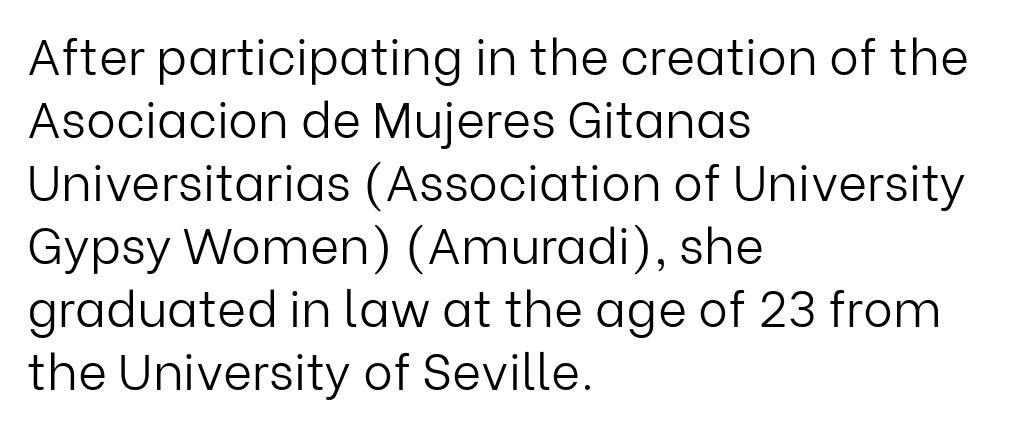
Q: Is the text bold? A: No.
Q: Is the text italic (slanted)? A: No, it is upright.
Q: Is the typeface a serif or a sans-serif typeface? A: Sans-serif.
Q: Is the text underlined? A: No.
Q: How is the paragraph aligned? A: Left-aligned.
Q: Is the spacing between letters normal or unusually wide? A: Normal.
Q: Is the spacing between lines tight, normal or loose? A: Normal.
Q: Width (condensed, normal, or wide)? A: Normal.
Q: Stroke contrast? A: Low.
Q: x-height? A: Medium.
Q: Monospaced? A: No.
